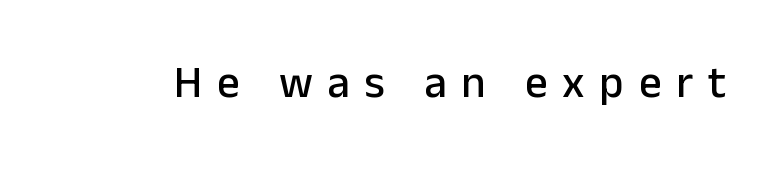
Q: Is the text italic (slanted)? A: No, it is upright.
Q: Is the typeface a serif or a sans-serif typeface? A: Sans-serif.
Q: Is the text underlined? A: No.
Q: Is the spacing between letters normal or unusually wide? A: Unusually wide.
Q: Width (condensed, normal, or wide)? A: Normal.
Q: Stroke contrast? A: Low.
Q: x-height? A: Medium.
Q: Monospaced? A: No.
